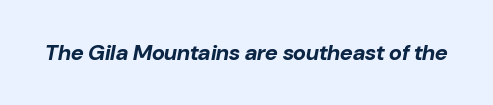
The image shows 22 px bold type, italic (leaning right); set normal letter spacing, not underlined.
